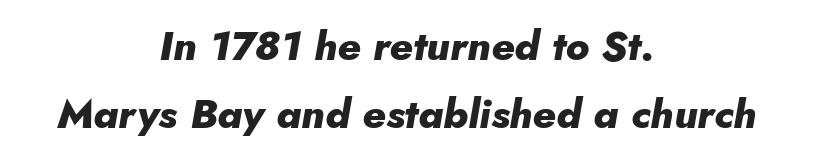
Words float on clear page, feet unadorned. Would a proofreader flag this as italicized? Yes. Reading down the block, each line starts at a different indent, mirrored at its end. Looks like regular typesetting: each glyph gets only the width it needs. Glyph-to-glyph distance matches everyday printed text.
